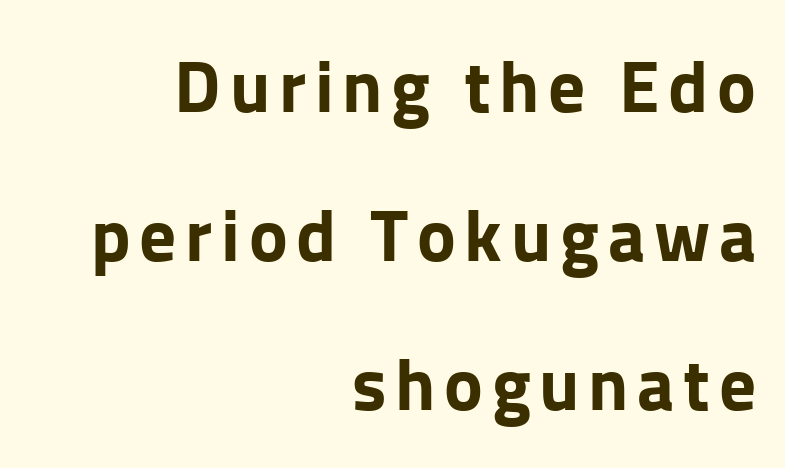
{"serif": "no", "italic": "no", "bold": "yes", "weight": "bold", "width": "normal", "stroke_contrast": "low", "x_height": "medium", "monospaced": "no", "underline": "no", "align": "right", "line_spacing": "loose", "line_spacing_ratio": 2.04, "glyph_px": 73}
